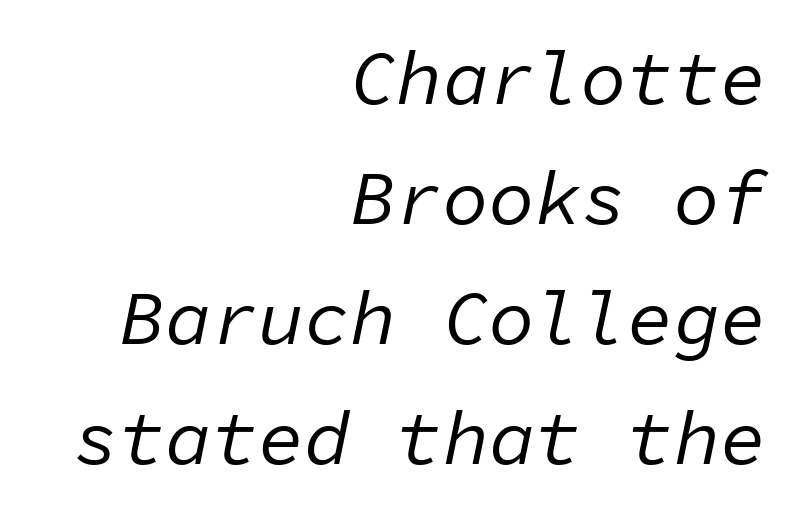
This rendering uses right alignment, leaving the left contour irregular. This reads as an unemphasized weight, regular at the heaviest. The passage shown is typed in a monospace face where columns stay perfectly aligned. Reading down the column, the eye jumps a familiar distance to each next line. Underline: absent.
